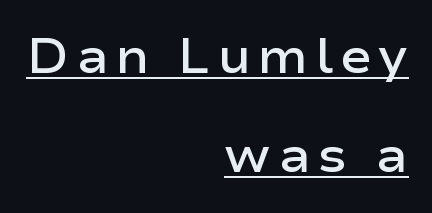
Q: Is the text bold? A: Semi-bold.
Q: Is the text italic (slanted)? A: No, it is upright.
Q: Is the typeface a serif or a sans-serif typeface? A: Sans-serif.
Q: Is the text underlined? A: Yes.
Q: How is the paragraph aligned? A: Right-aligned.
Q: Is the spacing between lines tight, normal or loose? A: Loose.
Q: Width (condensed, normal, or wide)? A: Wide.
Q: Stroke contrast? A: Low.
Q: x-height? A: Medium.
Q: Monospaced? A: No.
